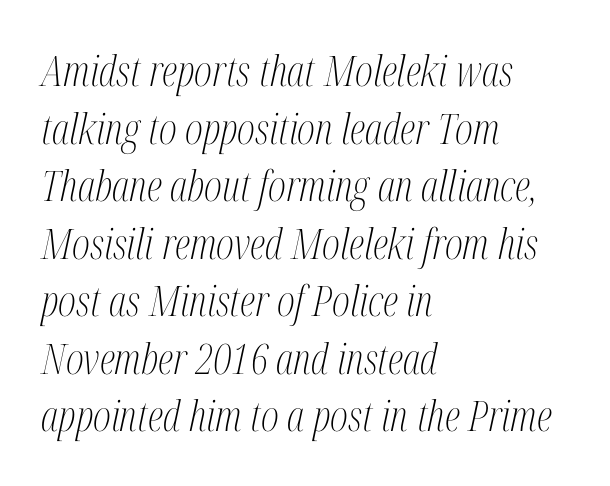
The image shows 42 px light, condensed serif type, italic (leaning right); set left-aligned, normal line spacing (1.37x), normal letter spacing, not underlined; medium stroke contrast and a medium x-height.
